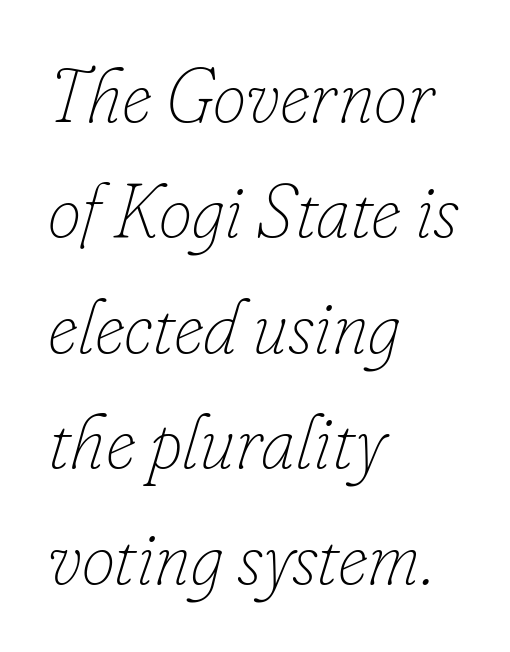
The image shows 75 px thin type, italic (leaning right); set left-aligned, normal line spacing (1.54x), normal letter spacing, not underlined; low stroke contrast and a small x-height.
